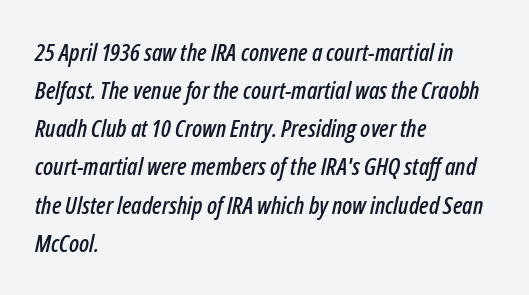
The image shows 24 px text type, italic (leaning right); set left-aligned, normal line spacing (1.59x), normal letter spacing, not underlined.
